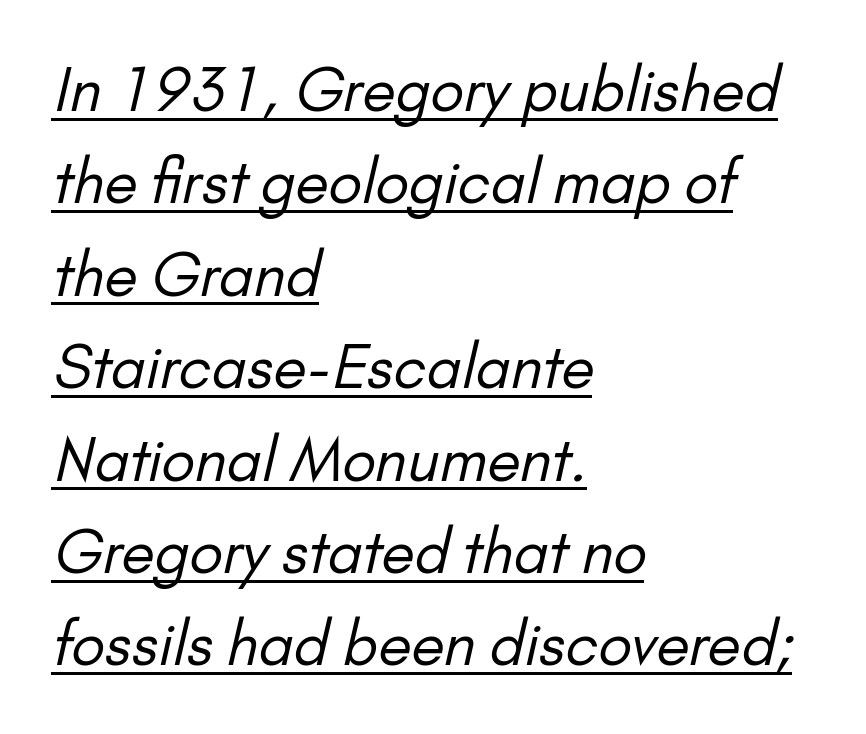
{"serif": "no", "bold": "no", "weight": "regular", "width": "normal", "stroke_contrast": "low", "x_height": "small", "monospaced": "no", "underline": "yes", "align": "left", "line_spacing": "normal", "line_spacing_ratio": 1.54, "letter_spacing": "normal", "letter_spacing_em": 0.0, "glyph_px": 60}
